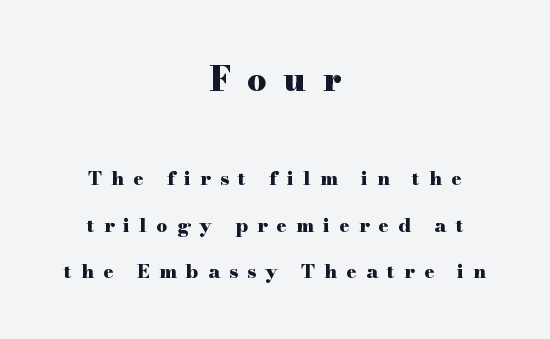
The rag falls on both sides of this text block equally. These lines were composed using upright roman letters. The composition opens big and finishes small. Letters rest on an invisible, unmarked baseline. Between one letter and the next there's a generous, obvious gap. Strokes here are thick enough to call this a true bold.
